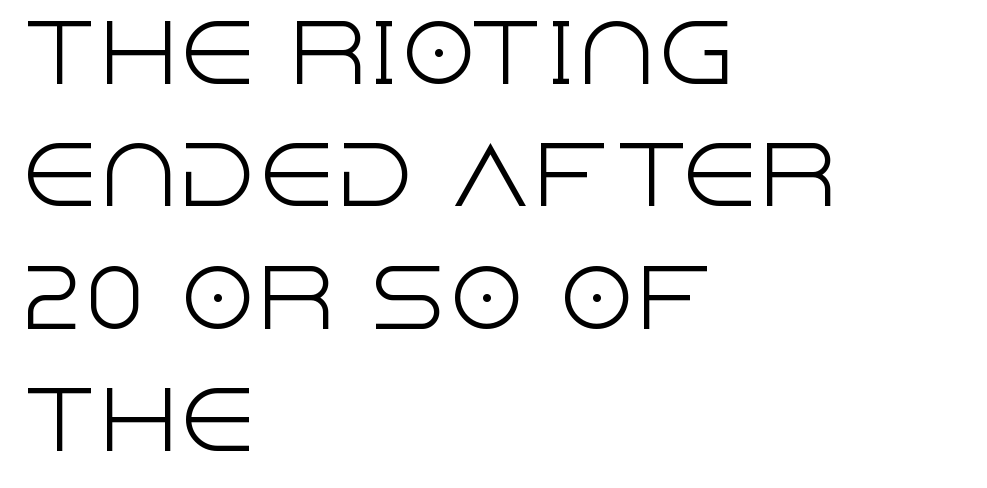
{"serif": "no", "italic": "no", "bold": "no", "weight": "light", "width": "normal", "x_height": "large", "monospaced": "no", "underline": "no", "align": "left", "line_spacing": "normal", "line_spacing_ratio": 1.55, "letter_spacing": "normal", "letter_spacing_em": 0.0, "glyph_px": 79}
